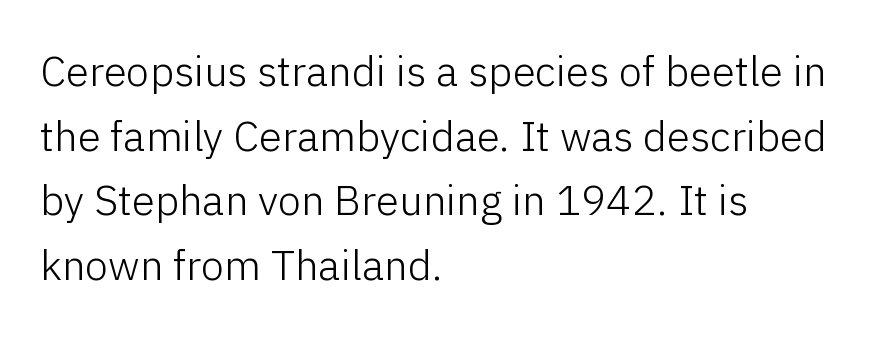
Each letter keeps its own natural width here, so spacing adapts to shape. This is not heavy type; no bold has been used. One-word summary of the alignment: left. The gaps between neighbouring characters are ordinary and unremarkable.
